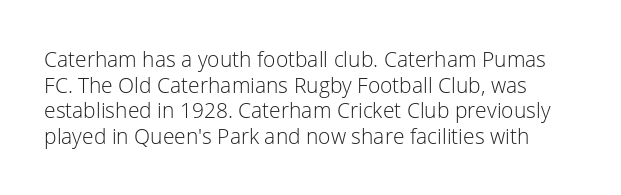
{"italic": "no", "bold": "no", "underline": "no", "line_spacing_ratio": 1.22, "letter_spacing": "normal", "letter_spacing_em": 0.0, "glyph_px": 21}
